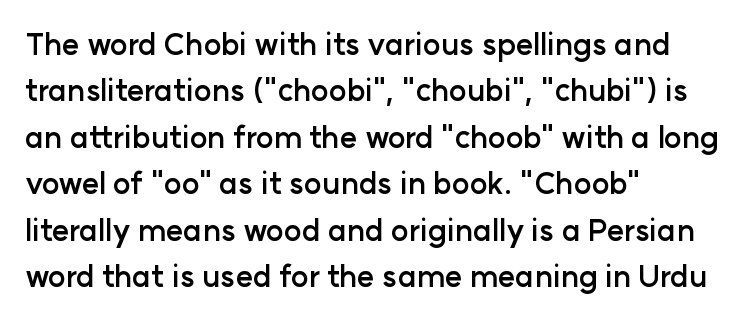
The strip under each line holds only bare page. The type is set solid horizontally, with unmodified tracking. Letterform terminals end flat and unadorned throughout the passage. These lines were composed using upright roman letters. Horizontally, the lines are justified to the leading edge only.
